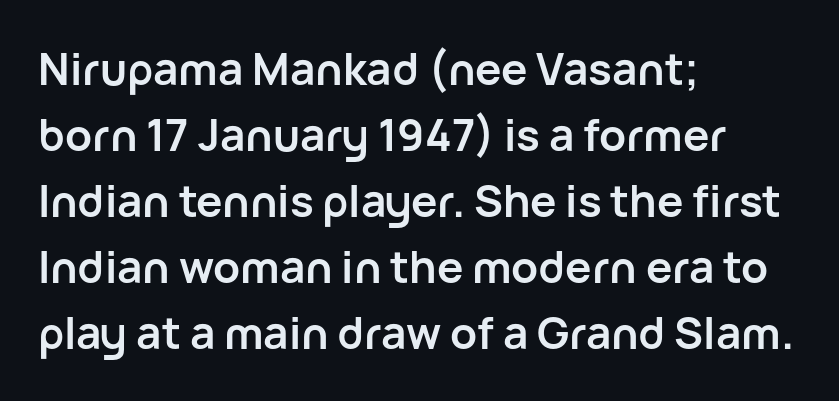
{"serif": "no", "italic": "no", "bold": "yes", "weight": "semibold", "width": "normal", "stroke_contrast": "low", "x_height": "medium", "monospaced": "no", "underline": "no", "align": "left", "line_spacing": "normal", "line_spacing_ratio": 1.5, "letter_spacing": "normal", "letter_spacing_em": 0.0, "glyph_px": 44}
